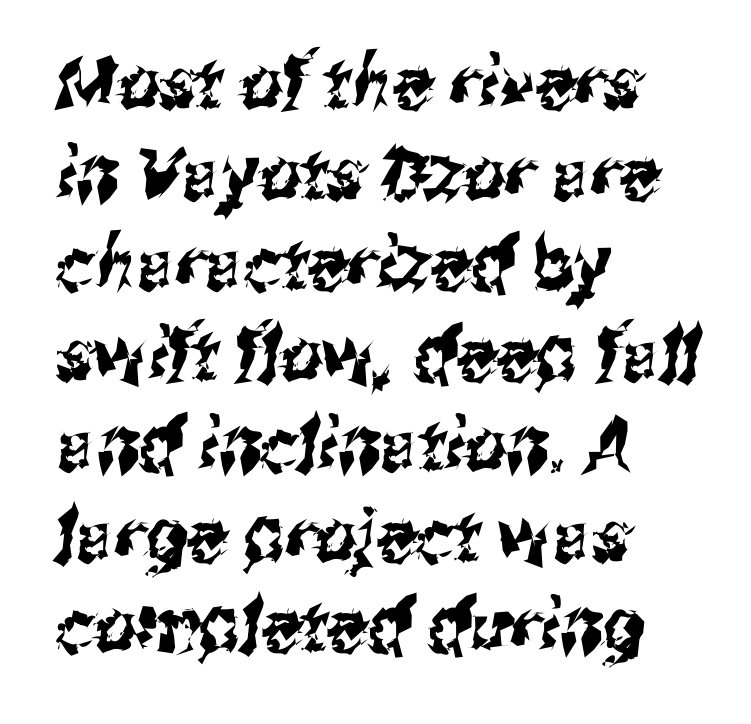
Left-aligned paragraph, ragged on the right. You could not count columns in this text — the font is proportionally spaced. The rendering shows plain stroke endings on the letterforms — a sans-serif design. How are the letters spaced? Ordinarily, with no added tracking. The space beneath each line is pristine and unruled.
